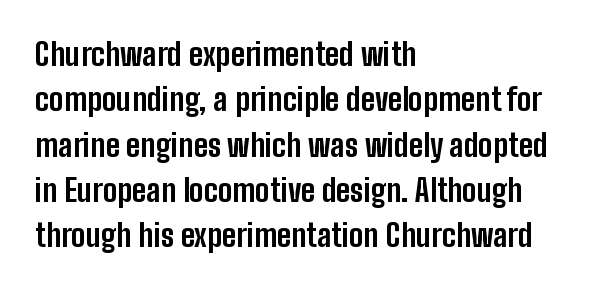
The image shows 31 px bold, condensed sans-serif type, upright; set left-aligned, normal line spacing (1.46x), normal letter spacing, not underlined; low stroke contrast and a medium x-height.
